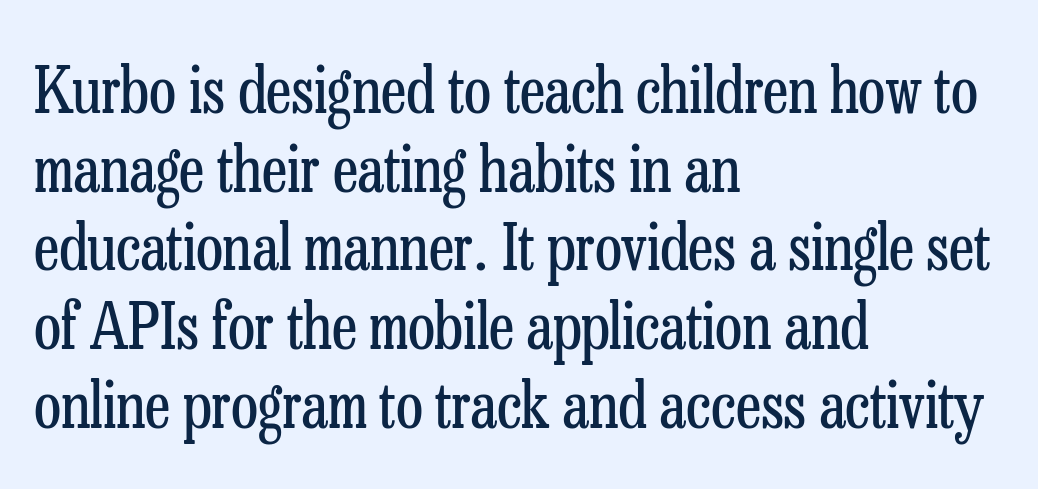
The image shows 63 px regular-weight, condensed serif type, upright; set left-aligned, normal line spacing (1.25x), normal letter spacing, not underlined; low stroke contrast and a medium x-height.
